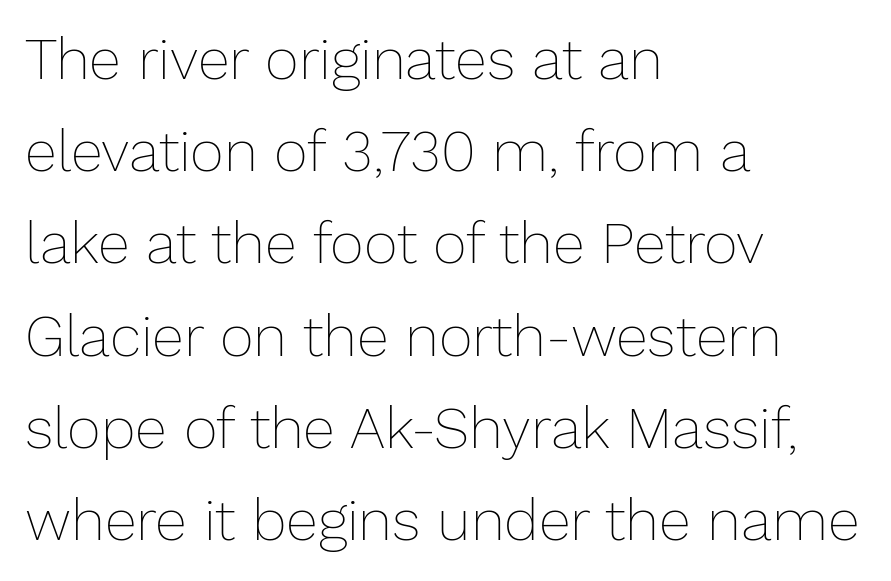
{"italic": "no", "bold": "no", "weight": "thin", "width": "normal", "stroke_contrast": "low", "x_height": "medium", "monospaced": "no", "underline": "no", "align": "left", "line_spacing": "normal", "line_spacing_ratio": 1.59, "letter_spacing": "normal", "letter_spacing_em": 0.0, "glyph_px": 58}
